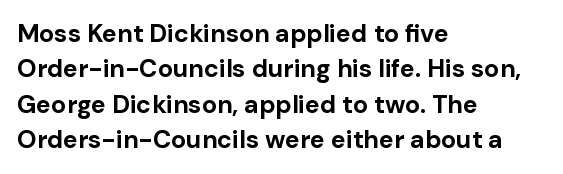
{"italic": "no", "bold": "yes", "underline": "no", "align": "left", "line_spacing": "normal", "line_spacing_ratio": 1.42, "letter_spacing": "normal", "letter_spacing_em": 0.0, "glyph_px": 25}
